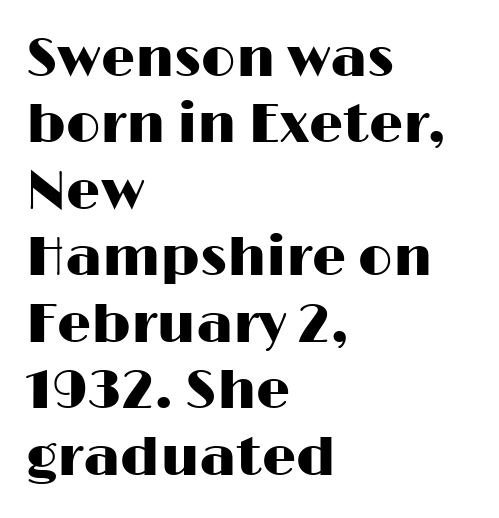
Q: Is the text italic (slanted)? A: No, it is upright.
Q: Is the typeface a serif or a sans-serif typeface? A: Sans-serif.
Q: Is the text underlined? A: No.
Q: How is the paragraph aligned? A: Left-aligned.
Q: Is the spacing between letters normal or unusually wide? A: Normal.
Q: Width (condensed, normal, or wide)? A: Wide.
Q: Stroke contrast? A: High.
Q: x-height? A: Medium.
Q: Monospaced? A: No.
